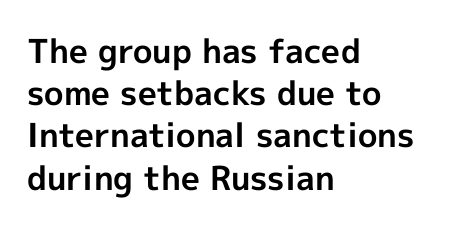
The image shows 33 px bold sans-serif type, upright; set left-aligned, normal line spacing (1.28x), normal letter spacing, not underlined; a medium x-height.
